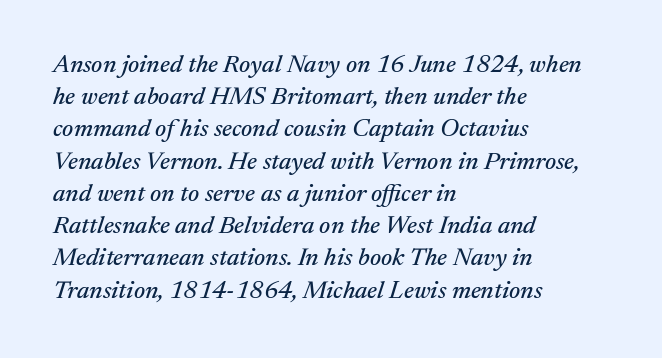
The image shows 25 px text type, italic (leaning right); set left-aligned, normal line spacing (1.29x), normal letter spacing, not underlined.
